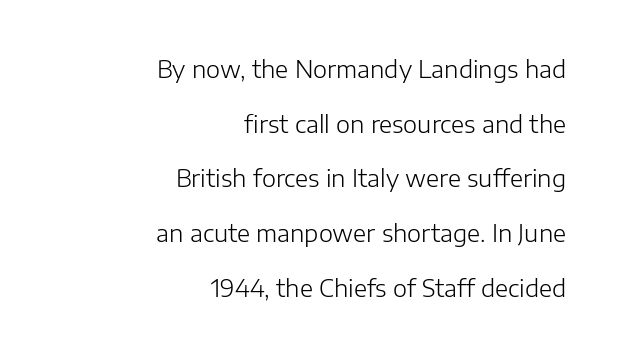
Tall strokes in this sample are plumb rather than angled. Loosely led — the rows are spread out. The area under the type is left untouched. Stroke mass is kept to a normal reading level or below. Tracking value appears to be zero — textbook default spacing. Teacher's note: observe the even right margin — that is flush-right alignment.
